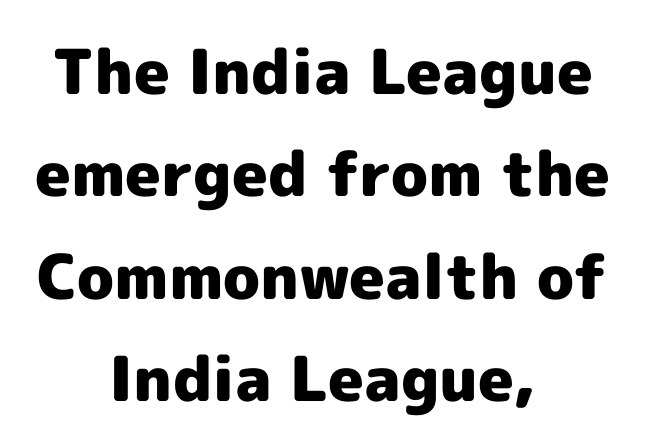
The letters are bold, with thick, heavy strokes. These lines keep a tight, regular rhythm from letter to letter. Each new line begins a customary step beneath the previous one. Note the varied advance widths — an 'i' is clearly narrower than an 'm'. Each line is balanced around a shared central axis.
